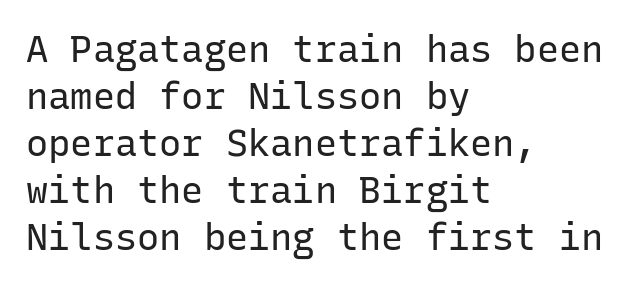
The image shows 37 px regular-weight sans-serif type, upright, monospaced; set left-aligned, normal line spacing (1.27x), normal letter spacing, not underlined; low stroke contrast and a medium x-height.
